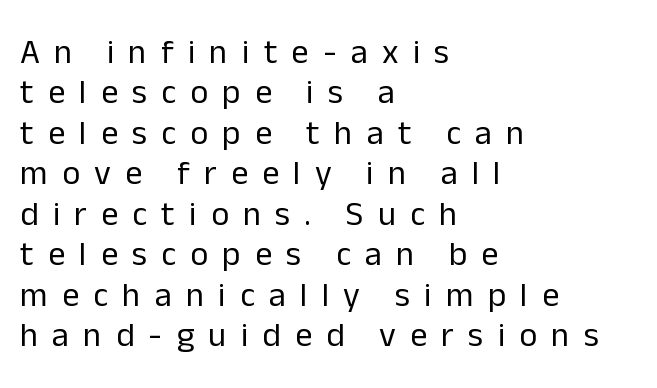
Q: Is the text bold? A: No.
Q: Is the text italic (slanted)? A: No, it is upright.
Q: Is the typeface a serif or a sans-serif typeface? A: Sans-serif.
Q: Is the text underlined? A: No.
Q: How is the paragraph aligned? A: Left-aligned.
Q: Is the spacing between letters normal or unusually wide? A: Unusually wide.
Q: Width (condensed, normal, or wide)? A: Normal.
Q: Stroke contrast? A: Low.
Q: x-height? A: Medium.
Q: Monospaced? A: No.
